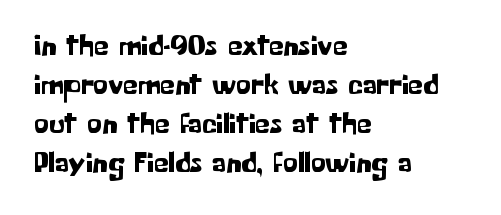
The image shows 30 px sans-serif type, upright; set left-aligned, normal line spacing (1.3x), normal letter spacing, not underlined; low stroke contrast and a medium x-height.
